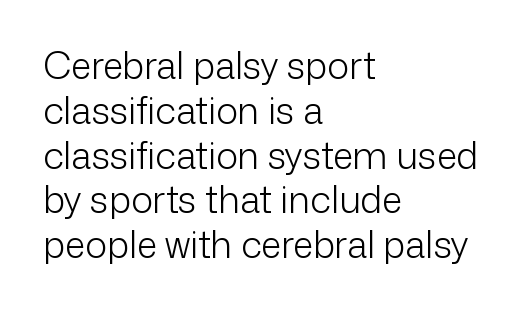
Q: Is the text bold? A: No.
Q: Is the text italic (slanted)? A: No, it is upright.
Q: Is the typeface a serif or a sans-serif typeface? A: Sans-serif.
Q: Is the text underlined? A: No.
Q: How is the paragraph aligned? A: Left-aligned.
Q: Is the spacing between letters normal or unusually wide? A: Normal.
Q: Width (condensed, normal, or wide)? A: Normal.
Q: Stroke contrast? A: Low.
Q: x-height? A: Medium.
Q: Monospaced? A: No.
